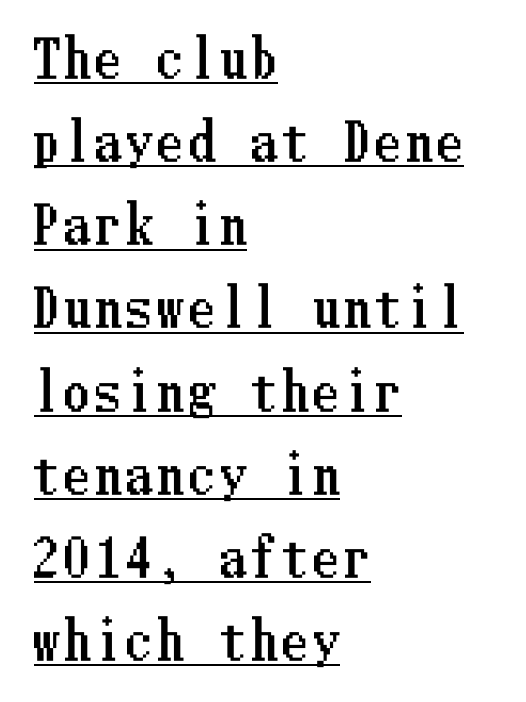
Q: Is the text italic (slanted)? A: No, it is upright.
Q: Is the text underlined? A: Yes.
Q: How is the paragraph aligned? A: Left-aligned.
Q: Is the spacing between lines tight, normal or loose? A: Normal.
Q: Width (condensed, normal, or wide)? A: Condensed.
Q: Stroke contrast? A: Low.
Q: x-height? A: Medium.
